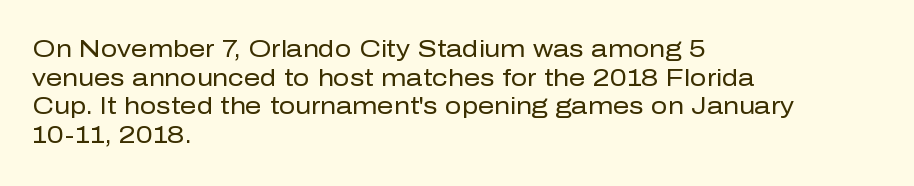
The image shows 23 px text type, upright; set left-aligned, normal line spacing (1.25x), normal letter spacing, not underlined.
